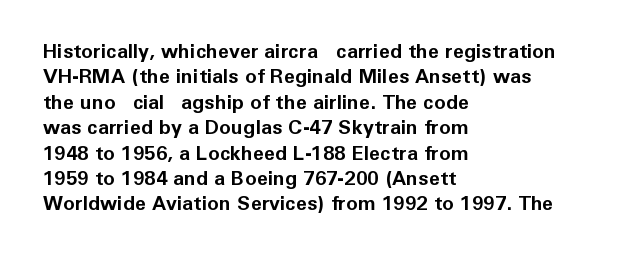
{"italic": "no", "bold": "yes", "underline": "no", "align": "left", "line_spacing": "normal", "line_spacing_ratio": 1.27, "letter_spacing": "normal", "letter_spacing_em": 0.0, "glyph_px": 20}
